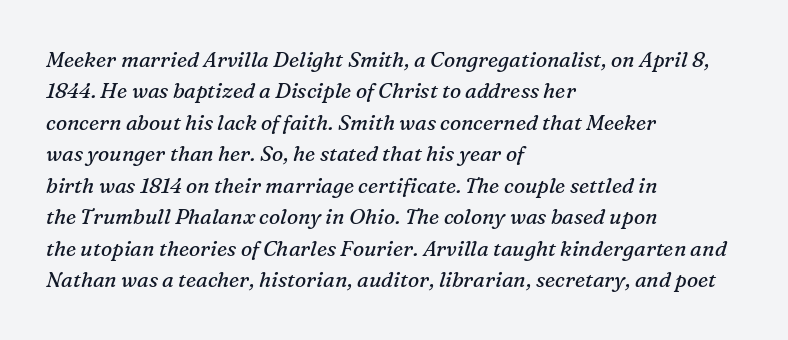
Posture: slanted. This rendering features lettering with no underline. Short note: letters normally spaced. The strokes are not fattened; the text isn't bold.
